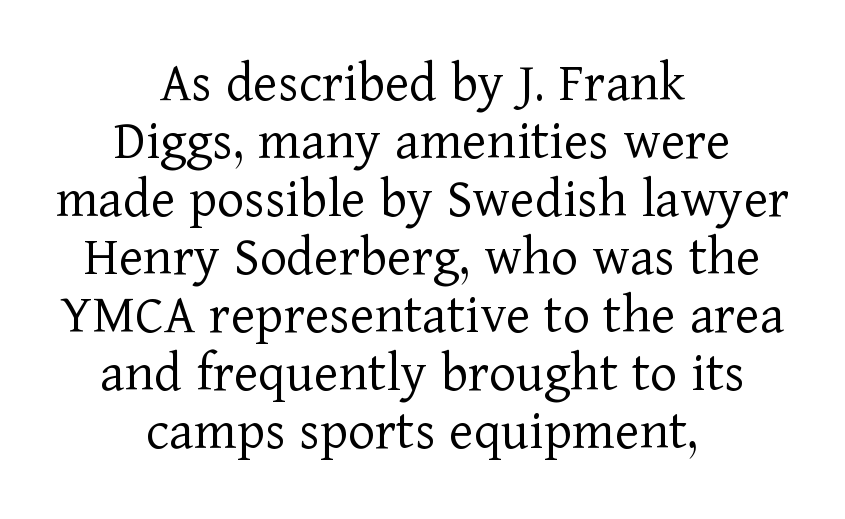
{"serif": "yes", "italic": "no", "bold": "no", "weight": "light", "width": "normal", "stroke_contrast": "low", "x_height": "medium", "monospaced": "no", "underline": "no", "align": "center", "line_spacing": "tight", "line_spacing_ratio": 1.0, "letter_spacing": "normal", "letter_spacing_em": 0.0, "glyph_px": 58}
